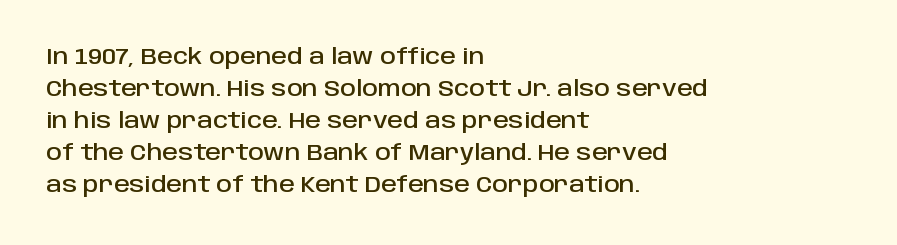
{"italic": "no", "underline": "no", "align": "left", "line_spacing": "normal", "line_spacing_ratio": 1.46, "letter_spacing": "normal", "letter_spacing_em": 0.0, "glyph_px": 22}
